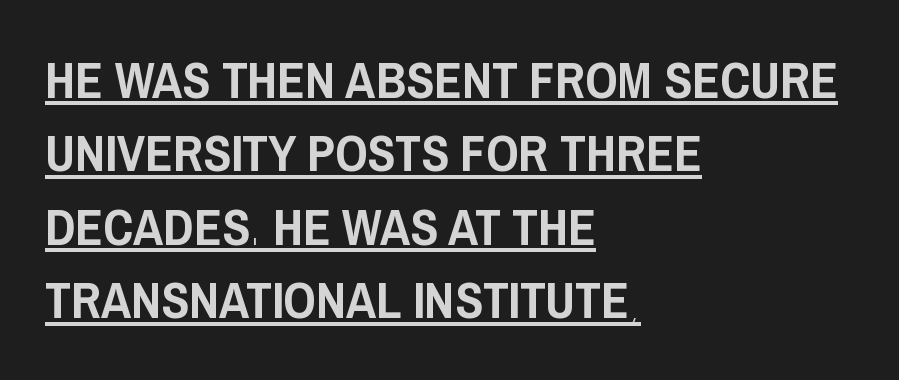
Q: Is the text italic (slanted)? A: No, it is upright.
Q: Is the typeface a serif or a sans-serif typeface? A: Sans-serif.
Q: Is the text underlined? A: Yes.
Q: How is the paragraph aligned? A: Left-aligned.
Q: Is the spacing between letters normal or unusually wide? A: Normal.
Q: Is the spacing between lines tight, normal or loose? A: Normal.
Q: Width (condensed, normal, or wide)? A: Condensed.
Q: Stroke contrast? A: Low.
Q: x-height? A: Large.
Q: Monospaced? A: No.
